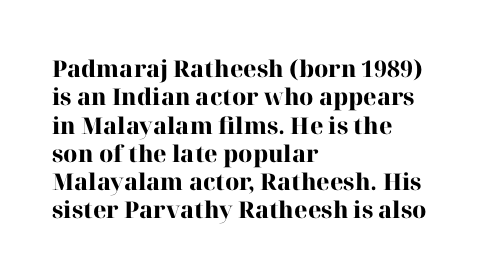
Q: Is the text bold? A: Yes.
Q: Is the text italic (slanted)? A: No, it is upright.
Q: Is the text underlined? A: No.
Q: How is the paragraph aligned? A: Left-aligned.
Q: Is the spacing between letters normal or unusually wide? A: Normal.
